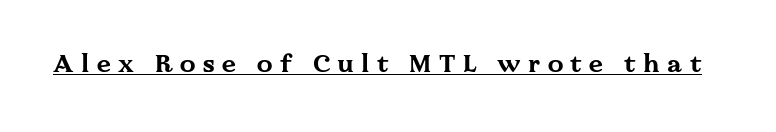
In terms of posture, this sample is upright. The glyphs have the mass of a bold cut. The rendering uses the underline text-decoration. Look at the tracking — it's clearly loosened, letters drifting apart.
